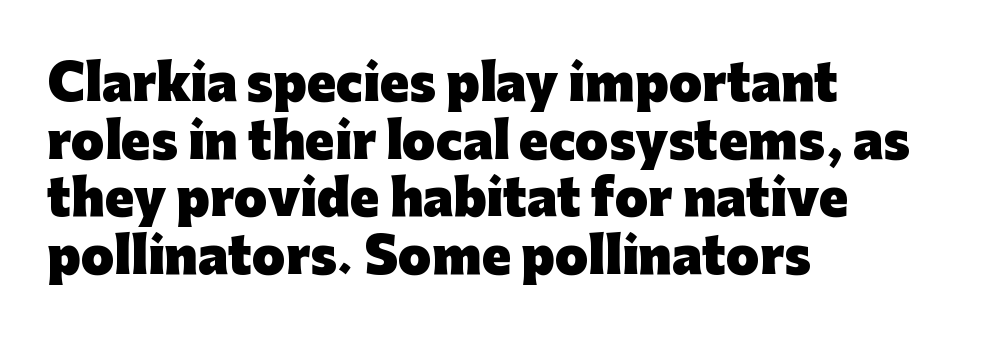
The image shows 48 px heavy sans-serif type, upright; set left-aligned, line spacing 1.2x, normal letter spacing, not underlined; low stroke contrast and a medium x-height.
